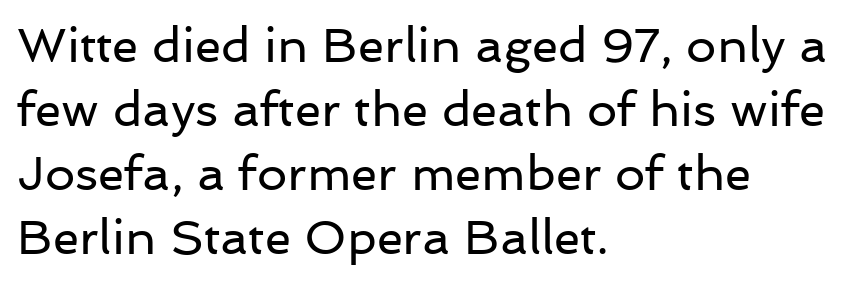
The image shows 48 px regular-weight sans-serif type, upright; set left-aligned, normal line spacing (1.33x), normal letter spacing, not underlined; low stroke contrast and a medium x-height.
